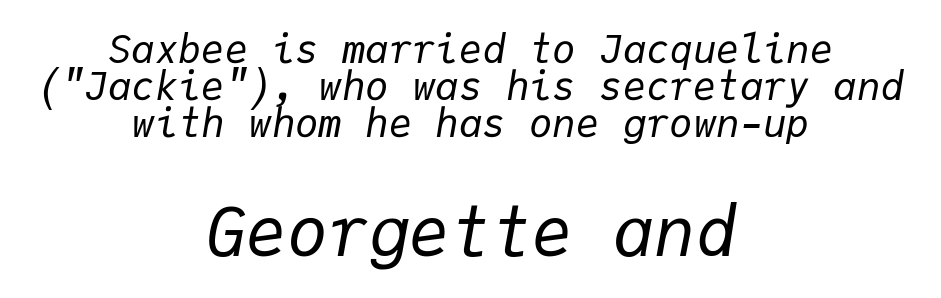
Whoever set this chose condensed vertical rhythm over breathing room. This sample uses plain, unmodified letter spacing. The rag falls on both sides of this text block equally. The zone under the glyphs is completely vacant. The composition opens small and finishes big.
